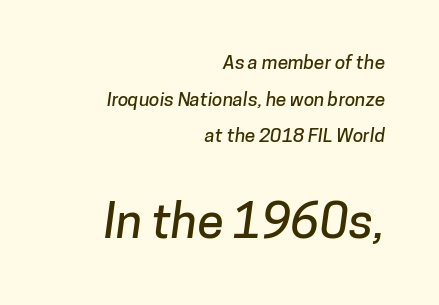
Q: Is the typeface a serif or a sans-serif typeface? A: Sans-serif.
Q: Is the text underlined? A: No.
Q: How is the paragraph aligned? A: Right-aligned.
Q: Is the spacing between letters normal or unusually wide? A: Normal.
Q: Is the spacing between lines tight, normal or loose? A: Loose.
Q: Which block of text is set in a larger size, the first (top) or the second (bottom)? A: The second (bottom) one.
Q: Width (condensed, normal, or wide)? A: Normal.
Q: Stroke contrast? A: Low.
Q: x-height? A: Medium.
Q: Monospaced? A: No.
